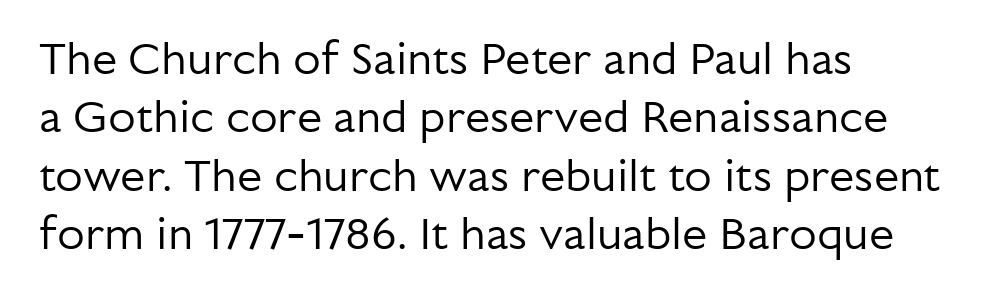
Q: Is the text bold? A: No.
Q: Is the text italic (slanted)? A: No, it is upright.
Q: Is the typeface a serif or a sans-serif typeface? A: Sans-serif.
Q: Is the text underlined? A: No.
Q: How is the paragraph aligned? A: Left-aligned.
Q: Is the spacing between letters normal or unusually wide? A: Normal.
Q: Is the spacing between lines tight, normal or loose? A: Normal.
Q: Width (condensed, normal, or wide)? A: Normal.
Q: Stroke contrast? A: Low.
Q: x-height? A: Medium.
Q: Monospaced? A: No.
